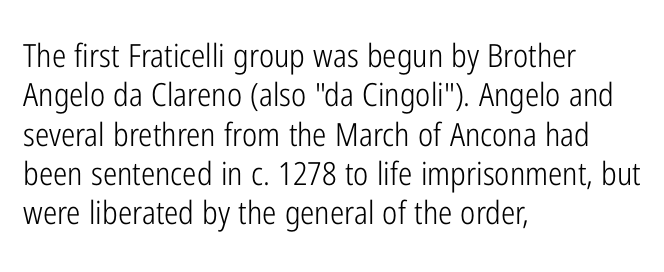
The image shows 32 px light, condensed sans-serif type, upright; set left-aligned, line spacing 1.23x, normal letter spacing, not underlined; low stroke contrast and a medium x-height.
